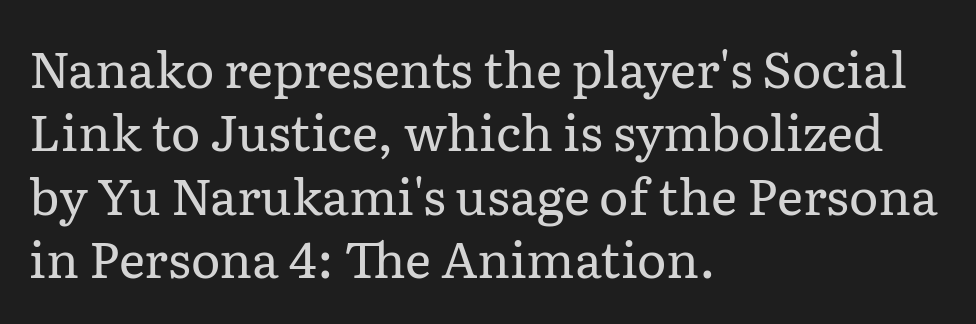
Caption: face not bold, strokes unweighted. The passage shown is typeset with a serif family. Spacing verdict: proportional, widths tailored to each character. Characters follow at the spacing the type designer built in.
